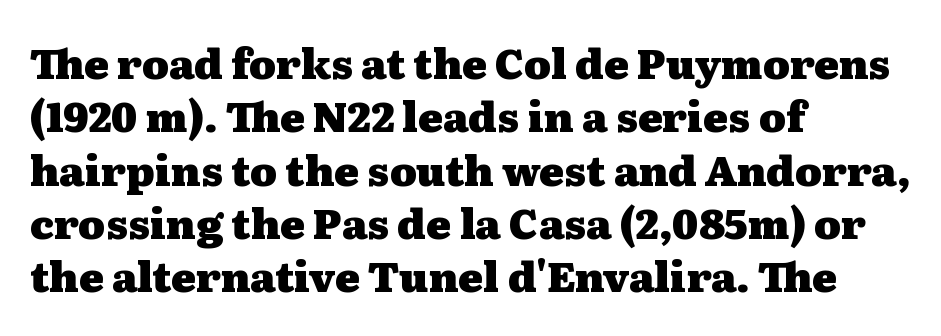
The image shows 41 px heavy, wide serif type, upright; set left-aligned, normal line spacing (1.3x), normal letter spacing, not underlined; medium stroke contrast and a medium x-height.
